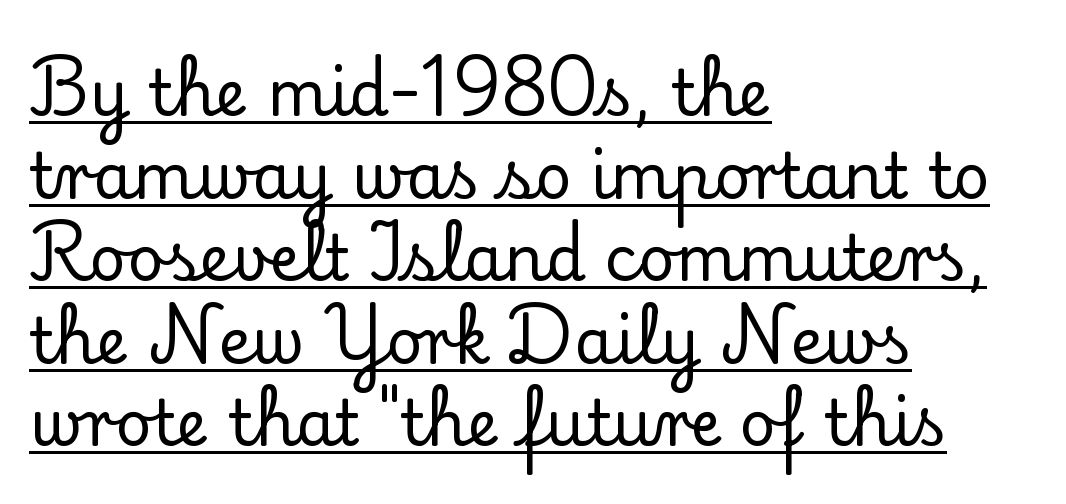
A student would call this left alignment; a typographer would say flush left, rag right. Think of a printed novel: that variable character pitch is what you see here. Do the letters lean? They stand straight. Underline: present.
